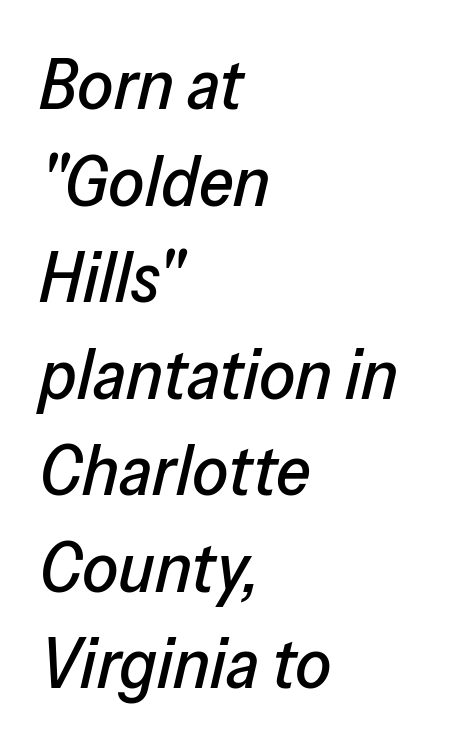
Q: Is the text italic (slanted)? A: Yes, it leans right by about 13 degrees.
Q: Is the text underlined? A: No.
Q: How is the paragraph aligned? A: Left-aligned.
Q: Is the spacing between letters normal or unusually wide? A: Normal.
Q: Is the spacing between lines tight, normal or loose? A: Normal.
Q: Width (condensed, normal, or wide)? A: Normal.
Q: Stroke contrast? A: Low.
Q: x-height? A: Medium.
Q: Monospaced? A: No.
